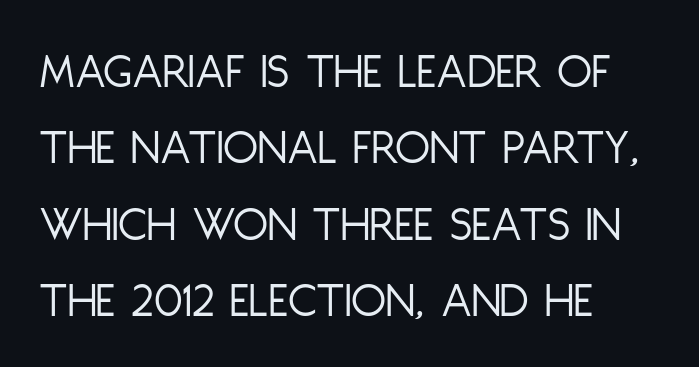
{"serif": "no", "italic": "no", "bold": "no", "weight": "light", "width": "condensed", "stroke_contrast": "low", "x_height": "large", "monospaced": "no", "underline": "no", "align": "left", "line_spacing": "normal", "line_spacing_ratio": 1.5, "letter_spacing": "normal", "letter_spacing_em": 0.0, "glyph_px": 51}
